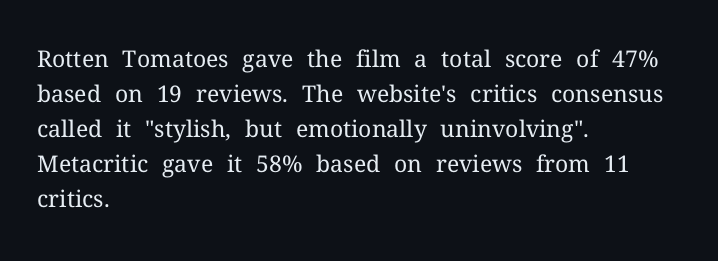
The image shows 23 px text type, upright; set left-aligned, normal line spacing (1.52x), normal letter spacing, not underlined.
